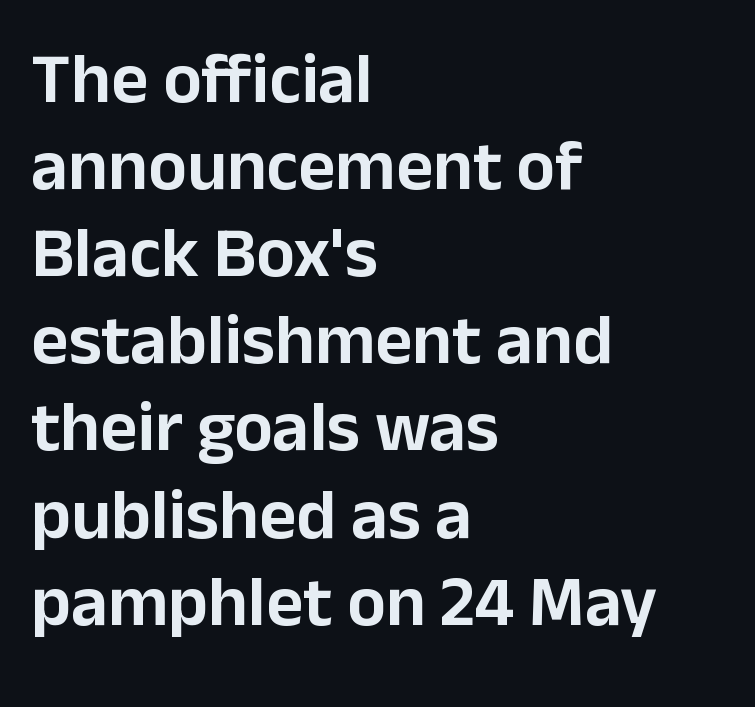
{"serif": "no", "italic": "no", "width": "normal", "stroke_contrast": "low", "x_height": "medium", "monospaced": "no", "underline": "no", "align": "left", "line_spacing_ratio": 1.21, "letter_spacing": "normal", "letter_spacing_em": 0.0, "glyph_px": 72}
